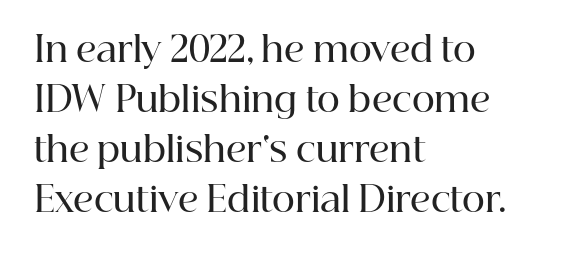
{"serif": "yes", "italic": "no", "bold": "semi", "weight": "semibold", "width": "normal", "stroke_contrast": "high", "x_height": "medium", "monospaced": "no", "underline": "no", "align": "left", "line_spacing": "normal", "line_spacing_ratio": 1.43, "letter_spacing": "normal", "letter_spacing_em": 0.0, "glyph_px": 35}
